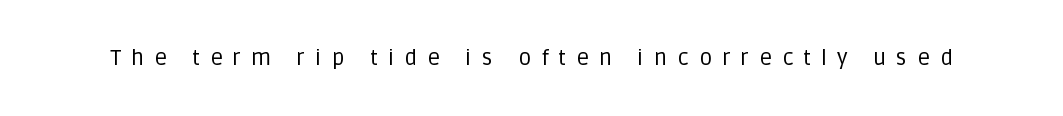
Q: Is the text bold? A: No.
Q: Is the text italic (slanted)? A: No, it is upright.
Q: Is the text underlined? A: No.
Q: Is the spacing between letters normal or unusually wide? A: Unusually wide.
